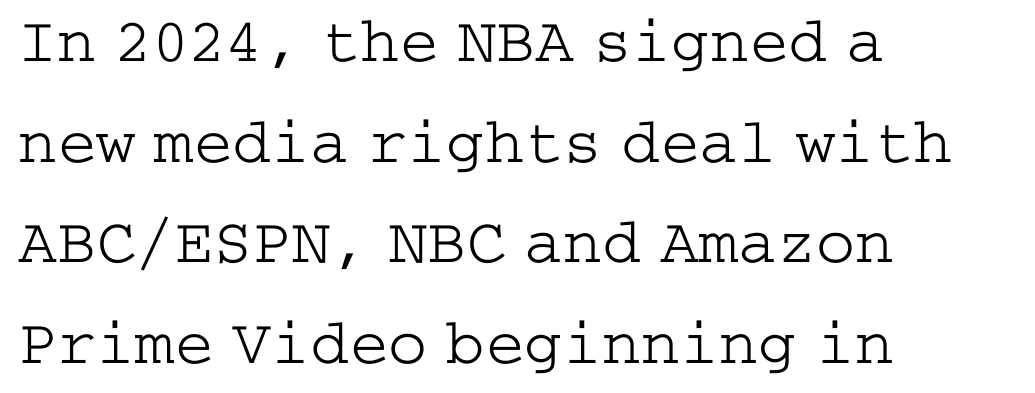
Is there much room between lines? A standard amount, neither cramped nor airy. Type without underlining. Here the glyphs are tracked normally, forming tight word shapes. Compared with a typical body face, this is equally light or lighter still. All the whitespace from short lines collects on the right.
